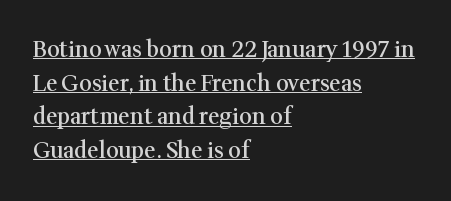
{"italic": "no", "bold": "semi", "underline": "yes", "align": "left", "line_spacing": "normal", "line_spacing_ratio": 1.53, "letter_spacing": "normal", "letter_spacing_em": 0.0, "glyph_px": 22}
